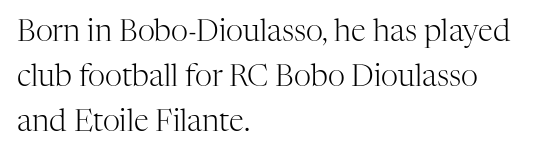
The image shows 30 px light serif type, upright; set left-aligned, normal line spacing (1.5x), normal letter spacing, not underlined; high stroke contrast and a medium x-height.
